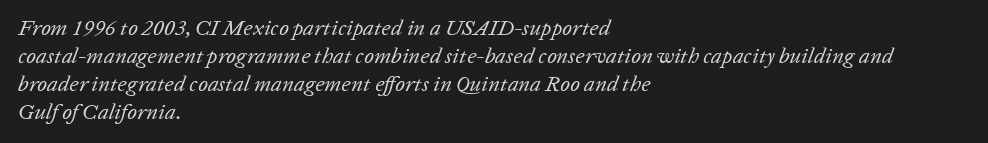
Q: Is the text bold? A: No.
Q: Is the text italic (slanted)? A: Yes, it leans right by about 20 degrees.
Q: Is the text underlined? A: No.
Q: How is the paragraph aligned? A: Left-aligned.
Q: Is the spacing between letters normal or unusually wide? A: Normal.
Q: Is the spacing between lines tight, normal or loose? A: Normal.
